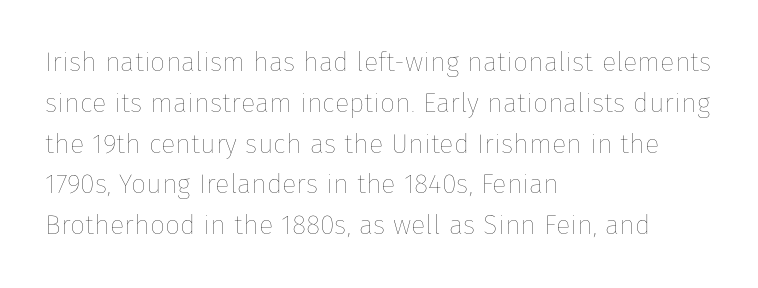
The image shows 27 px text type, upright; set left-aligned, normal line spacing (1.51x), normal letter spacing, not underlined.
